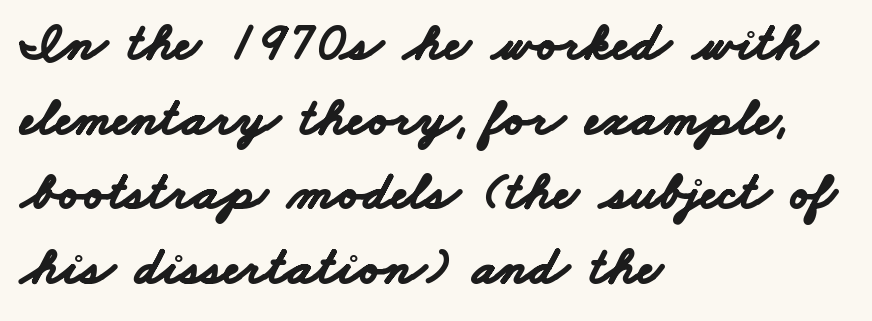
These lines are rendered in a variable-pitch font. Line beginnings align vertically; line endings do not. The text was rendered using a sans face with plain stroke endings. The glyphs have the mass of a bold cut. The glyphs are unaccompanied by any horizontal stroke below them.
